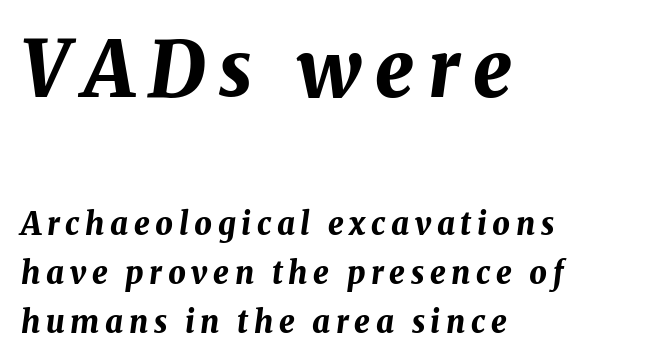
Q: Is the text bold? A: Yes.
Q: Is the text italic (slanted)? A: Yes, it leans right by about 8 degrees.
Q: Is the text underlined? A: No.
Q: How is the paragraph aligned? A: Left-aligned.
Q: Is the spacing between lines tight, normal or loose? A: Normal.
Q: Which block of text is set in a larger size, the first (top) or the second (bottom)? A: The first (top) one.
Q: Width (condensed, normal, or wide)? A: Normal.
Q: Stroke contrast? A: Medium.
Q: x-height? A: Medium.
Q: Monospaced? A: No.
